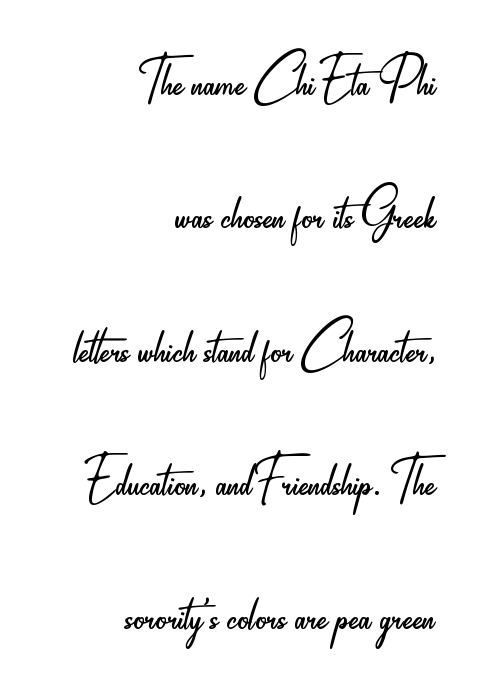
Does the copy run flush right? Yes — the right margin is perfectly even. A typesetter would label this face a sans. Caption: standard tracking, unaltered. Only glyphs here, with clear space below each row.
